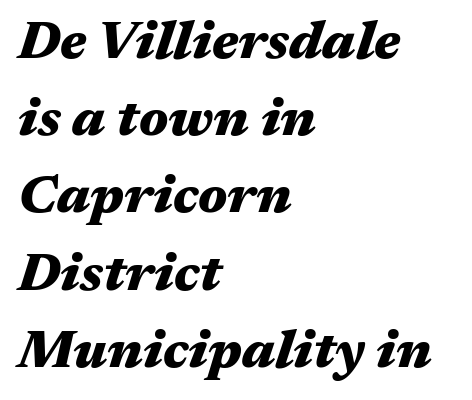
Line starts are locked; line ends wander. Caption: standard tracking, unaltered. Varying glyph widths throughout — classic text-font behaviour. In terms of weight, the rendering is a true, heavy bold. The font's italic variant was chosen for this text.
